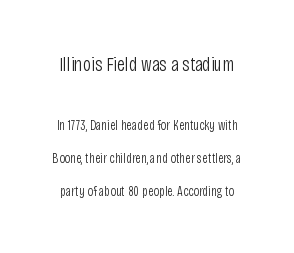
Glance below the letters and you will spot only blank space. You could fit nearly another row in the gap between these rows. Two sizes are in play, and the larger belongs to the first block. Stroke mass is kept to a normal reading level or below. In terms of letterspacing, this is plain default setting. Quick note: not italic, upright.
